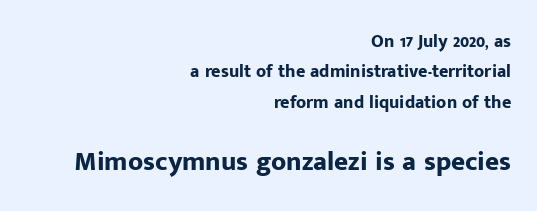
The image shows 27 px bold type, upright; set right-aligned, normal line spacing (1.69x), normal letter spacing, not underlined; the second (bottom) block is 1.5x larger.
